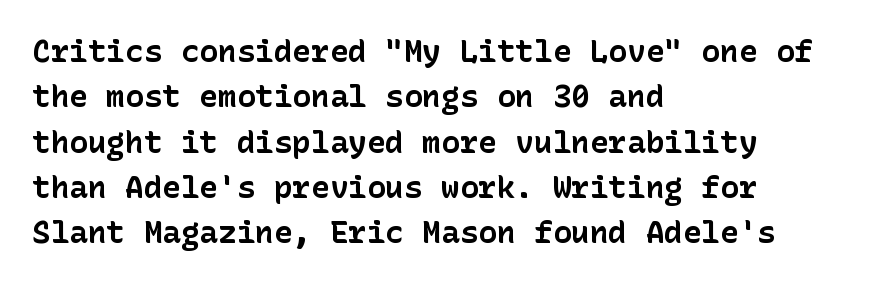
Each row of text sits above clean, open space. The font's upright variant was chosen for this text. Vertical spacing — default. The line texture is even and compact thanks to regular tracking. Every row of glyphs begins at an identical x-position on the left.
